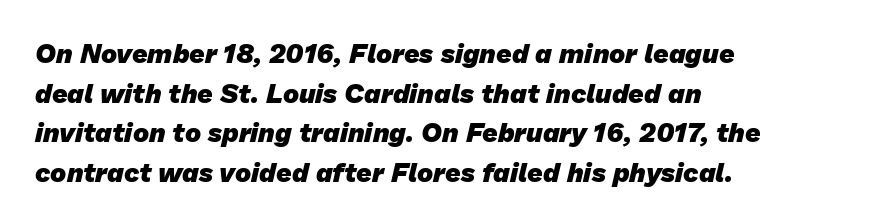
{"bold": "yes", "underline": "no", "align": "left", "line_spacing": "normal", "line_spacing_ratio": 1.47, "letter_spacing": "normal", "letter_spacing_em": 0.0, "glyph_px": 27}
